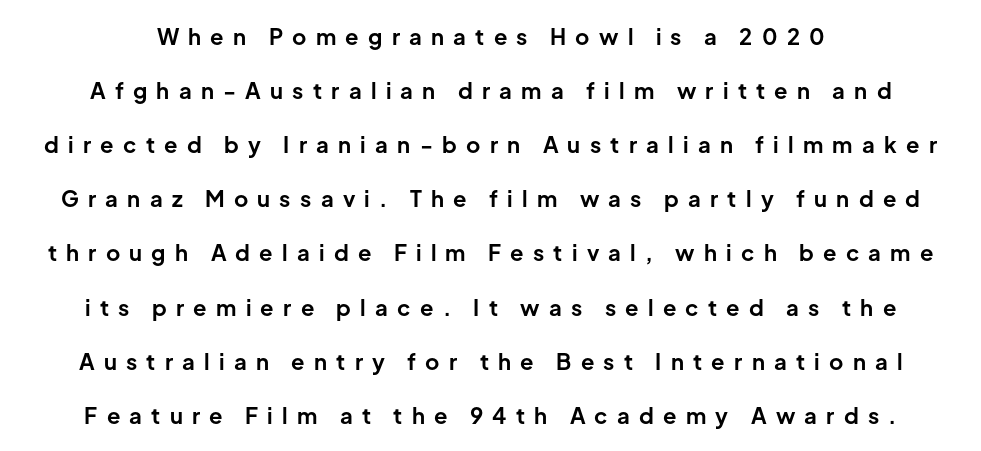
The image shows 22 px bold type, upright; set loose line spacing (2.46x), unusually wide letter spacing (+0.42 em), not underlined.
